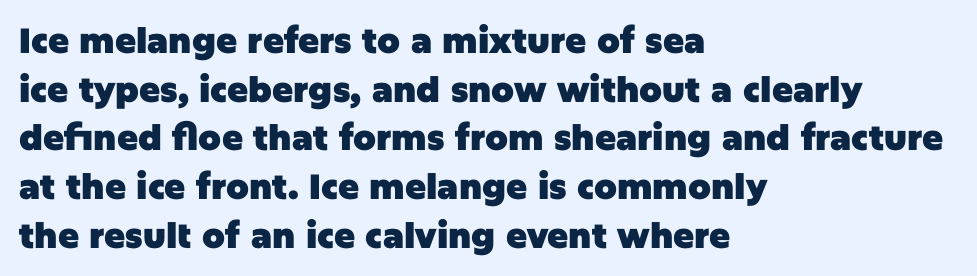
Q: Is the text bold? A: Yes.
Q: Is the text italic (slanted)? A: No, it is upright.
Q: Is the typeface a serif or a sans-serif typeface? A: Sans-serif.
Q: Is the text underlined? A: No.
Q: How is the paragraph aligned? A: Left-aligned.
Q: Is the spacing between letters normal or unusually wide? A: Normal.
Q: Is the spacing between lines tight, normal or loose? A: Normal.
Q: Width (condensed, normal, or wide)? A: Normal.
Q: Stroke contrast? A: Low.
Q: x-height? A: Large.
Q: Monospaced? A: No.
